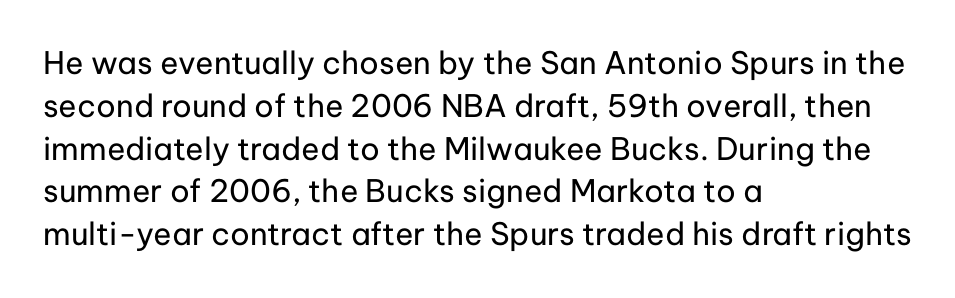
Short note: letters normally spaced. Leftover space on each line is placed entirely after the last word. Font category for this specimen: sans-serif. Think standard paragraph weight, or any step lighter than that.
